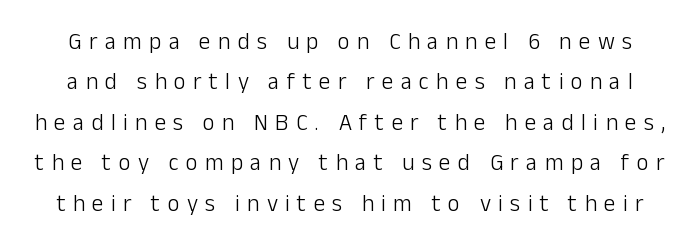
The image shows 23 px text type, upright; set line spacing 1.76x, unusually wide letter spacing (+0.32 em), not underlined.
